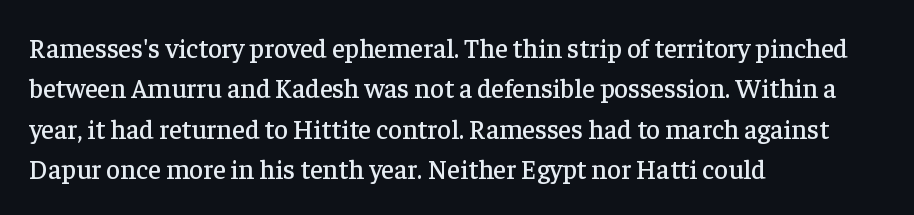
{"italic": "no", "underline": "no", "align": "left", "line_spacing": "normal", "line_spacing_ratio": 1.5, "letter_spacing": "normal", "letter_spacing_em": 0.0, "glyph_px": 27}
